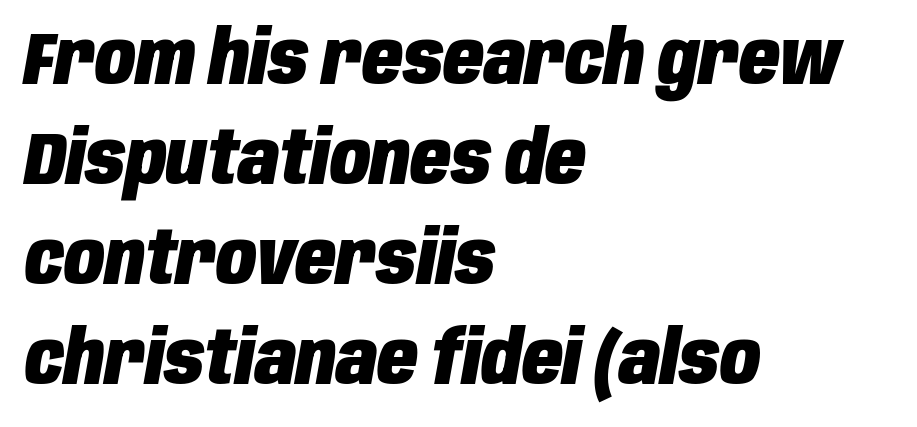
Q: Is the text bold? A: Yes.
Q: Is the text italic (slanted)? A: Yes, it leans right by about 10 degrees.
Q: Is the text underlined? A: No.
Q: How is the paragraph aligned? A: Left-aligned.
Q: Is the spacing between letters normal or unusually wide? A: Normal.
Q: Is the spacing between lines tight, normal or loose? A: Normal.
Q: Width (condensed, normal, or wide)? A: Condensed.
Q: Stroke contrast? A: Low.
Q: x-height? A: Large.
Q: Monospaced? A: No.
